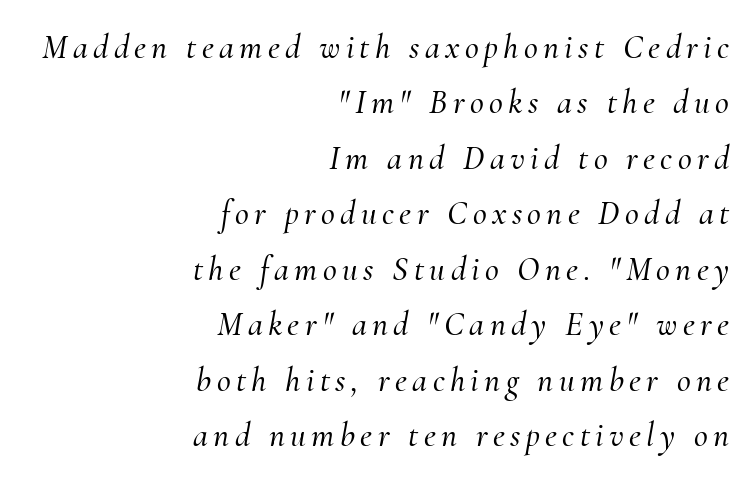
Which margin do the lines hug? The right one — the left edge is uneven. Underline: absent. A typesetter would mark this as italic. Note the varied advance widths — an 'i' is clearly narrower than an 'm'. The typeface chosen for these lines features serifs.
